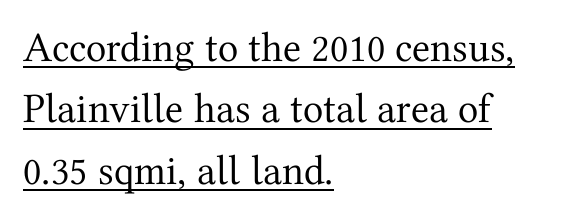
One glance says typical: line gaps are just what's usual. Decoration check: the copy is underlined. Words appear dense and cohesive because spacing is normal. This rendering employs a face with finishing strokes, i.e., a serif.
